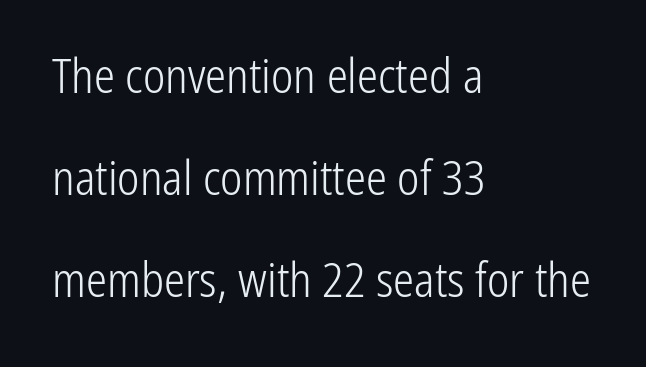
Q: Is the text bold? A: No.
Q: Is the text italic (slanted)? A: No, it is upright.
Q: Is the typeface a serif or a sans-serif typeface? A: Sans-serif.
Q: Is the text underlined? A: No.
Q: How is the paragraph aligned? A: Left-aligned.
Q: Is the spacing between letters normal or unusually wide? A: Normal.
Q: Is the spacing between lines tight, normal or loose? A: Loose.
Q: Width (condensed, normal, or wide)? A: Condensed.
Q: Stroke contrast? A: Low.
Q: x-height? A: Medium.
Q: Monospaced? A: No.
